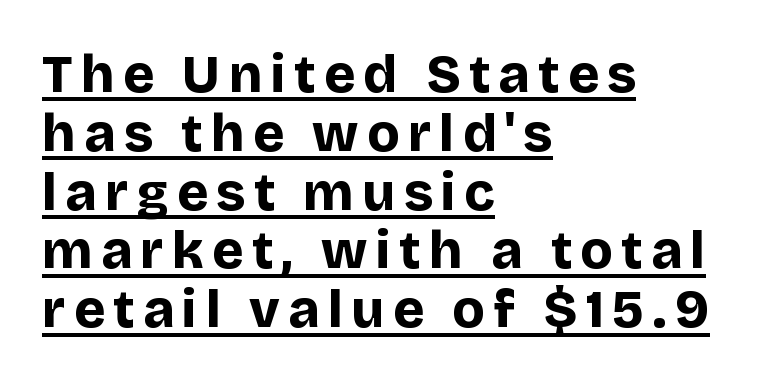
The image shows 53 px bold sans-serif type, upright; set left-aligned, tight line spacing (1.11x), underlined; low stroke contrast and a large x-height.
